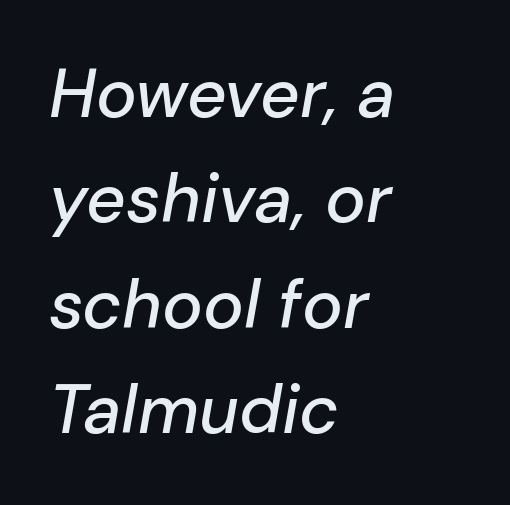
Q: Is the text italic (slanted)? A: Yes, it leans right by about 10 degrees.
Q: Is the text underlined? A: No.
Q: How is the paragraph aligned? A: Left-aligned.
Q: Is the spacing between letters normal or unusually wide? A: Normal.
Q: Is the spacing between lines tight, normal or loose? A: Normal.
Q: Width (condensed, normal, or wide)? A: Normal.
Q: Stroke contrast? A: Low.
Q: x-height? A: Medium.
Q: Monospaced? A: No.
